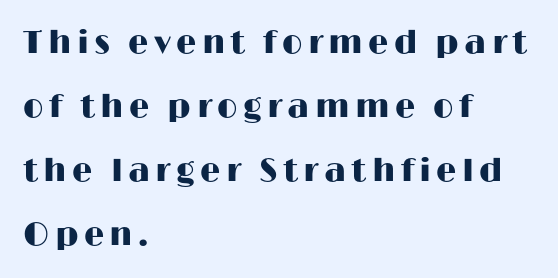
The typeface chosen for these lines omits serifs. Unmarked baselines from the first word to the last. The ragged edge is on the right, which tells us the setting is flush left. Ordinary non-slanted type is in use.
